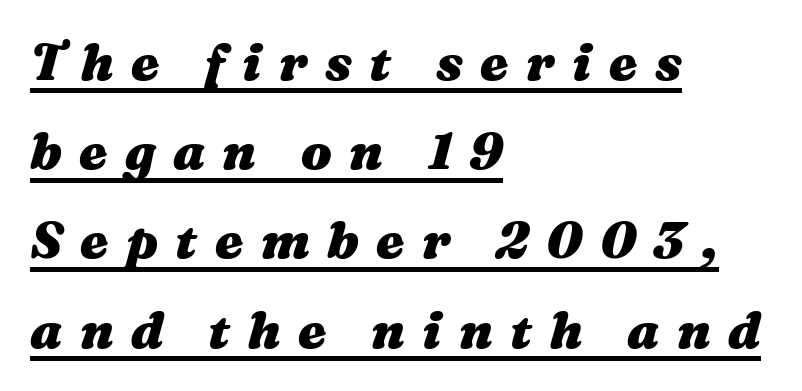
The image shows 51 px heavy, wide type, italic (leaning right); set left-aligned, line spacing 1.75x, unusually wide letter spacing (+0.34 em), underlined; medium stroke contrast and a medium x-height.
